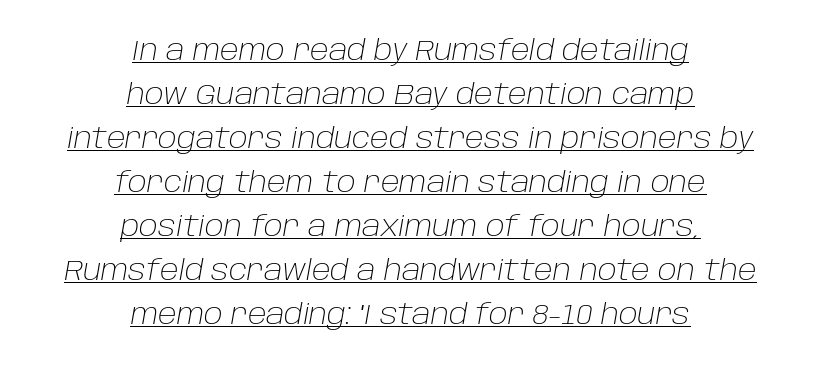
Q: Is the text bold? A: No.
Q: Is the text italic (slanted)? A: Yes, it leans right by about 10 degrees.
Q: Is the text underlined? A: Yes.
Q: How is the paragraph aligned? A: Centered.
Q: Is the spacing between letters normal or unusually wide? A: Normal.
Q: Is the spacing between lines tight, normal or loose? A: Normal.
Q: Width (condensed, normal, or wide)? A: Normal.
Q: Stroke contrast? A: Low.
Q: x-height? A: Large.
Q: Monospaced? A: No.
